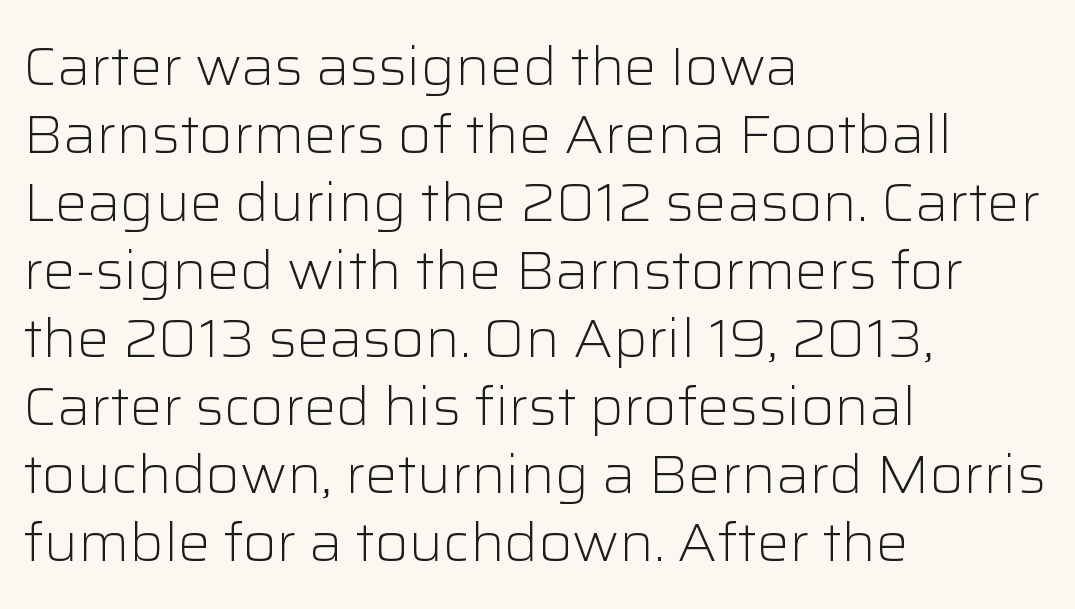
The image shows 54 px light sans-serif type, upright; set left-aligned, normal line spacing (1.26x), normal letter spacing, not underlined; low stroke contrast and a medium x-height.
